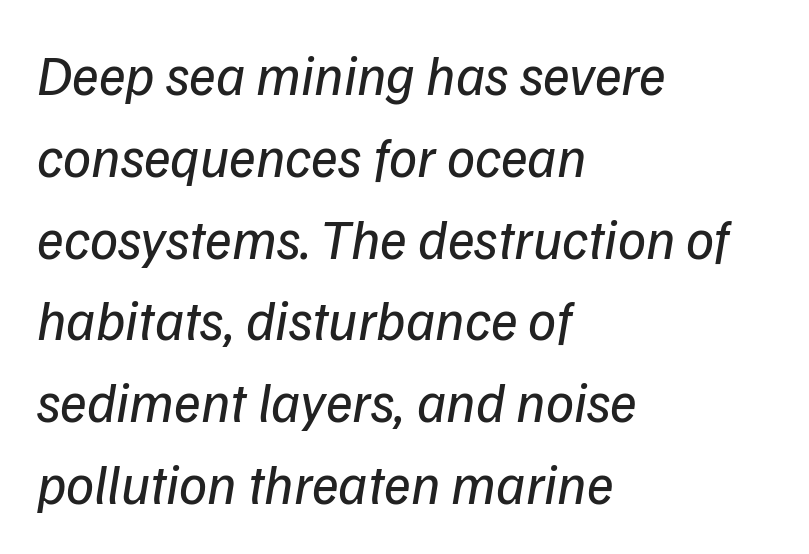
The image shows 56 px regular-weight sans-serif type; set left-aligned, normal line spacing (1.46x), normal letter spacing, not underlined; low stroke contrast and a medium x-height.
